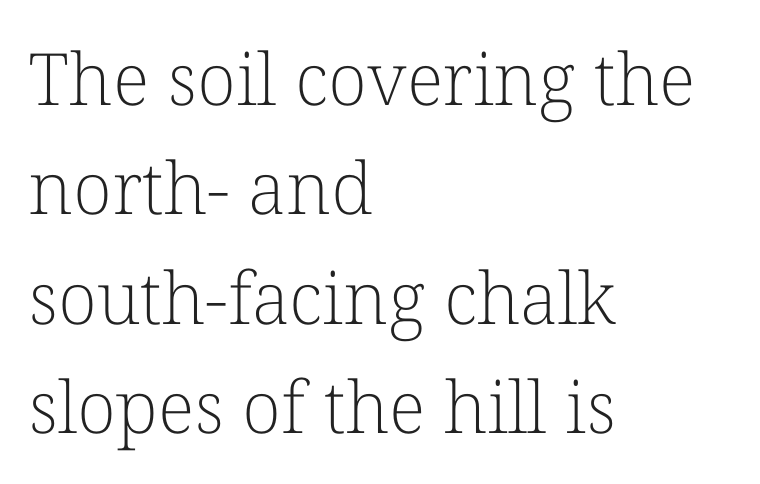
{"serif": "yes", "italic": "no", "bold": "no", "weight": "light", "width": "normal", "stroke_contrast": "low", "x_height": "medium", "monospaced": "no", "underline": "no", "align": "left", "line_spacing": "normal", "line_spacing_ratio": 1.52, "letter_spacing": "normal", "letter_spacing_em": 0.0, "glyph_px": 72}
